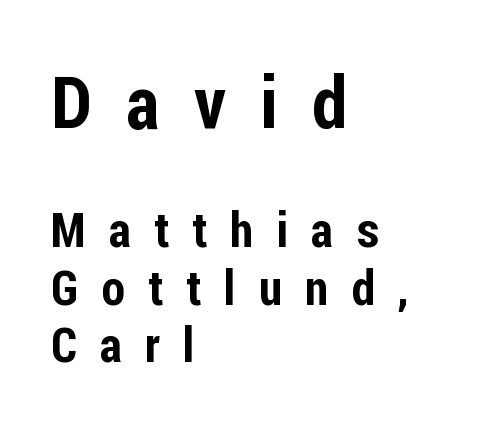
Q: Is the text italic (slanted)? A: No, it is upright.
Q: Is the typeface a serif or a sans-serif typeface? A: Sans-serif.
Q: Is the text underlined? A: No.
Q: How is the paragraph aligned? A: Left-aligned.
Q: Is the spacing between letters normal or unusually wide? A: Unusually wide.
Q: Which block of text is set in a larger size, the first (top) or the second (bottom)? A: The first (top) one.
Q: Width (condensed, normal, or wide)? A: Condensed.
Q: Stroke contrast? A: Low.
Q: x-height? A: Medium.
Q: Monospaced? A: No.
